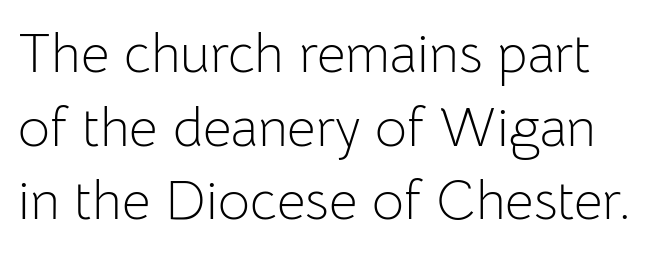
The image shows 55 px light sans-serif type, upright; set normal line spacing (1.34x), normal letter spacing, not underlined; low stroke contrast and a medium x-height.
